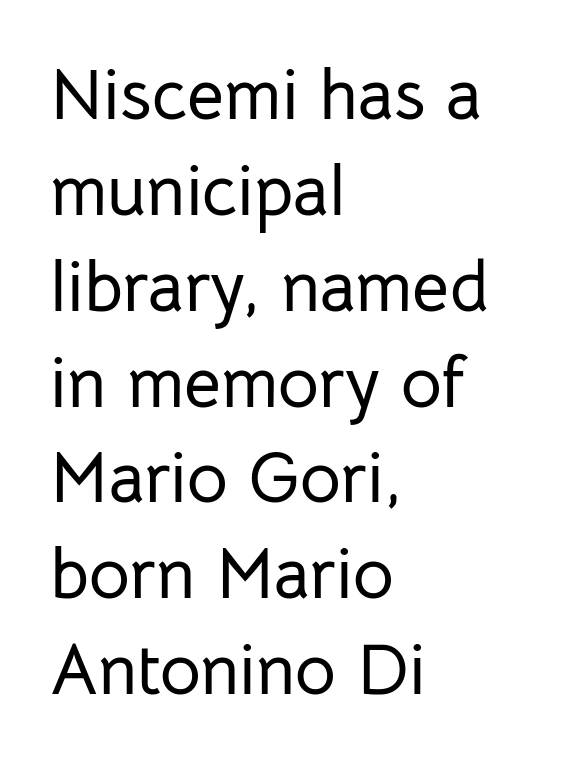
{"serif": "no", "italic": "no", "width": "normal", "stroke_contrast": "low", "x_height": "medium", "monospaced": "no", "underline": "no", "align": "left", "line_spacing": "normal", "line_spacing_ratio": 1.35, "letter_spacing": "normal", "letter_spacing_em": 0.0, "glyph_px": 71}
